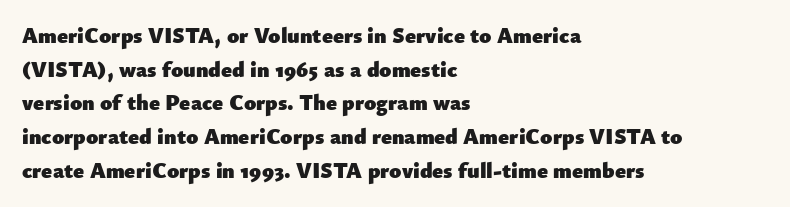
This sample is left-justified, so line endings fall wherever the words run out. Ascenders rise straight up at ninety degrees. Notice how descenders clear the ascenders below comfortably — that's standard leading. Is the type bold? Yes — the strokes are clearly thick and heavy.
